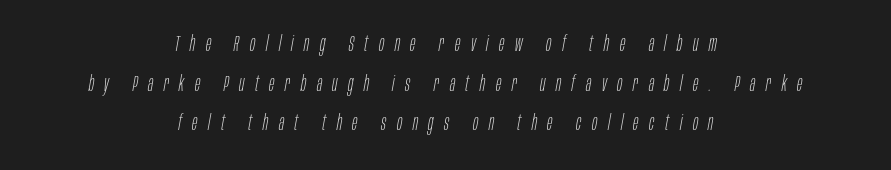
Tall strokes in this sample are angled rather than plumb. The letters are spread apart with noticeably loose tracking. Layout note: lines centered. Heft: none added — not bold. The glyphs are unaccompanied by any horizontal stroke below them.
